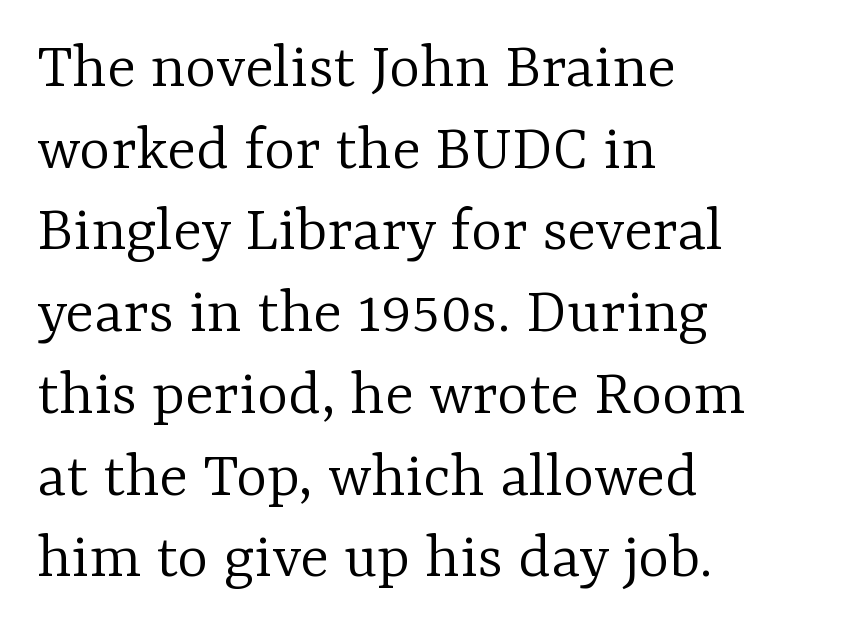
Q: Is the text bold? A: No.
Q: Is the text italic (slanted)? A: No, it is upright.
Q: Is the typeface a serif or a sans-serif typeface? A: Serif.
Q: Is the text underlined? A: No.
Q: How is the paragraph aligned? A: Left-aligned.
Q: Is the spacing between letters normal or unusually wide? A: Normal.
Q: Width (condensed, normal, or wide)? A: Normal.
Q: Stroke contrast? A: Low.
Q: x-height? A: Medium.
Q: Monospaced? A: No.
